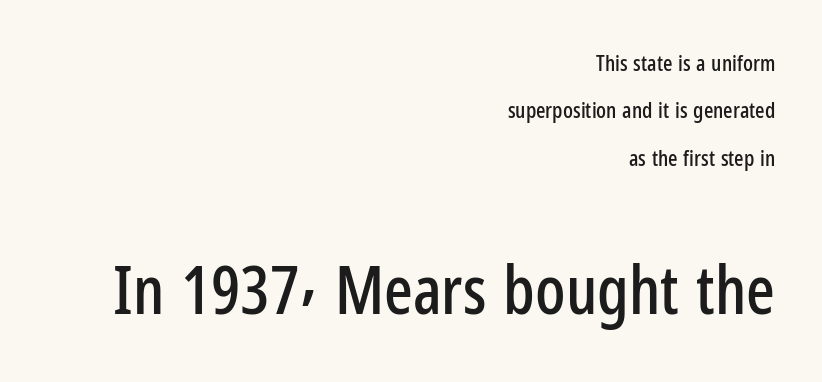
Typeset ragged left — the right edge is the straight one. Beneath every word, the page is bare. How would I describe the line gaps? Wide and relaxed. Students, note that the glyphs here touch the page at normal intervals.
